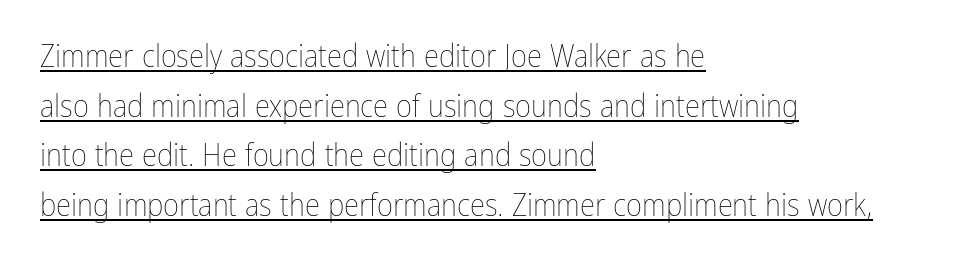
Q: Is the text bold? A: No.
Q: Is the text italic (slanted)? A: No, it is upright.
Q: Is the text underlined? A: Yes.
Q: How is the paragraph aligned? A: Left-aligned.
Q: Is the spacing between letters normal or unusually wide? A: Normal.
Q: Is the spacing between lines tight, normal or loose? A: Normal.
Q: Width (condensed, normal, or wide)? A: Condensed.
Q: Stroke contrast? A: Low.
Q: x-height? A: Medium.
Q: Monospaced? A: No.
